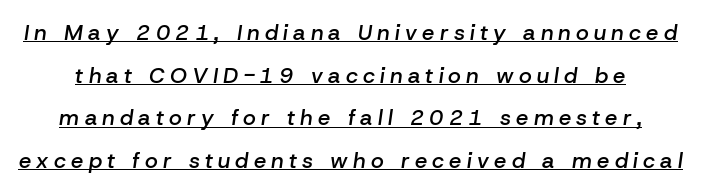
Q: Is the text bold? A: Semi-bold.
Q: Is the text italic (slanted)? A: Yes, it leans right by about 8 degrees.
Q: Is the text underlined? A: Yes.
Q: Is the spacing between letters normal or unusually wide? A: Unusually wide.
Q: Is the spacing between lines tight, normal or loose? A: Loose.
